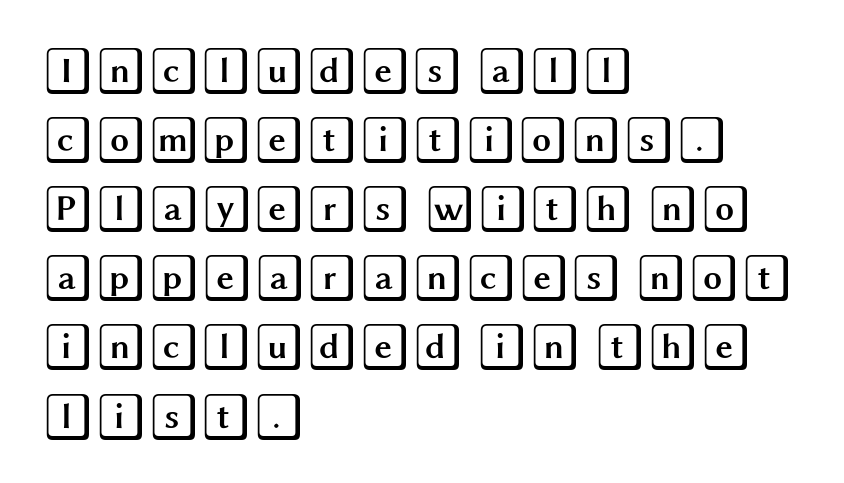
{"italic": "no", "width": "wide", "x_height": "large", "underline": "no", "align": "left", "line_spacing": "normal", "line_spacing_ratio": 1.44, "letter_spacing": "normal", "letter_spacing_em": 0.0, "glyph_px": 48}
